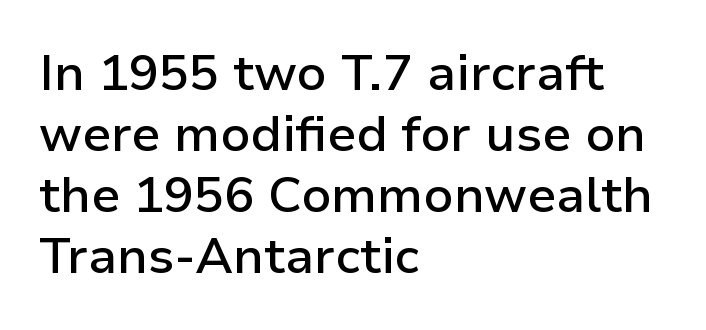
{"serif": "no", "italic": "no", "bold": "semi", "weight": "semibold", "width": "normal", "stroke_contrast": "low", "x_height": "medium", "monospaced": "no", "underline": "no", "align": "left", "line_spacing_ratio": 1.22, "letter_spacing": "normal", "letter_spacing_em": 0.0, "glyph_px": 50}
